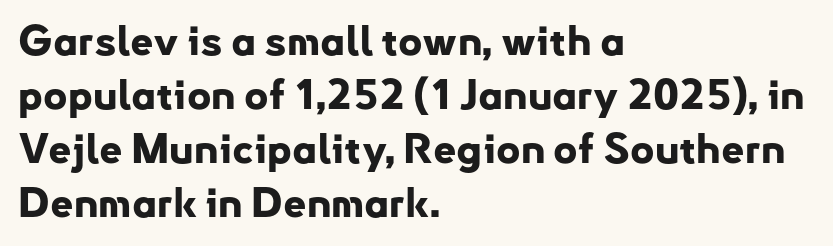
The letters are bold, with thick, heavy strokes. What's the leading like? Ordinary, nothing unusual. Each letter keeps its own natural width here, so spacing adapts to shape. No italicization has been applied; the sample stays upright.
